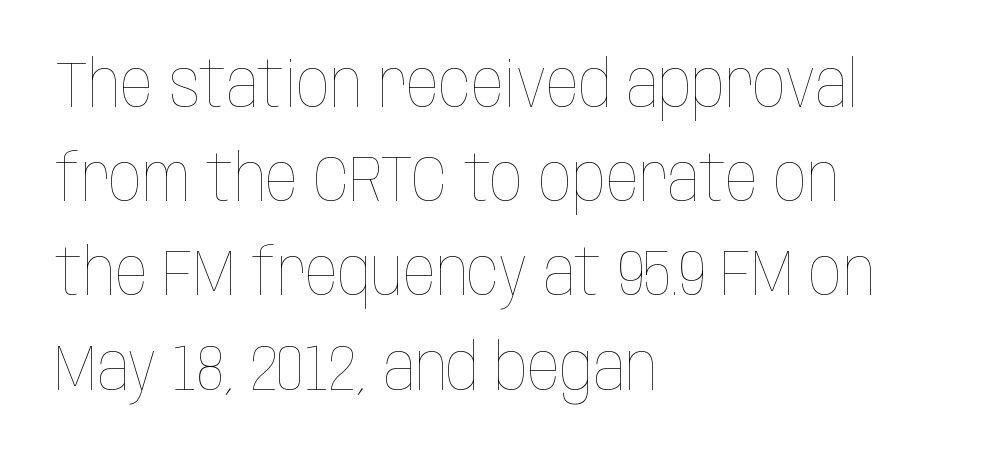
{"italic": "no", "bold": "no", "weight": "thin", "width": "condensed", "stroke_contrast": "low", "x_height": "large", "monospaced": "no", "underline": "no", "align": "left", "line_spacing": "normal", "line_spacing_ratio": 1.45, "letter_spacing": "normal", "letter_spacing_em": 0.0, "glyph_px": 65}
